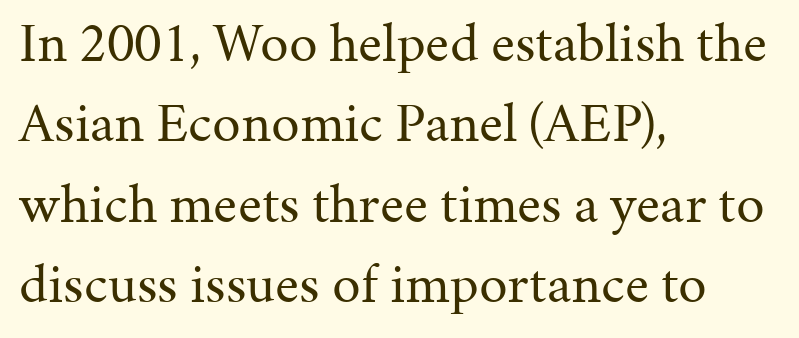
The image shows 57 px regular-weight serif type, upright; set left-aligned, normal line spacing (1.41x), normal letter spacing, not underlined; medium stroke contrast and a medium x-height.
